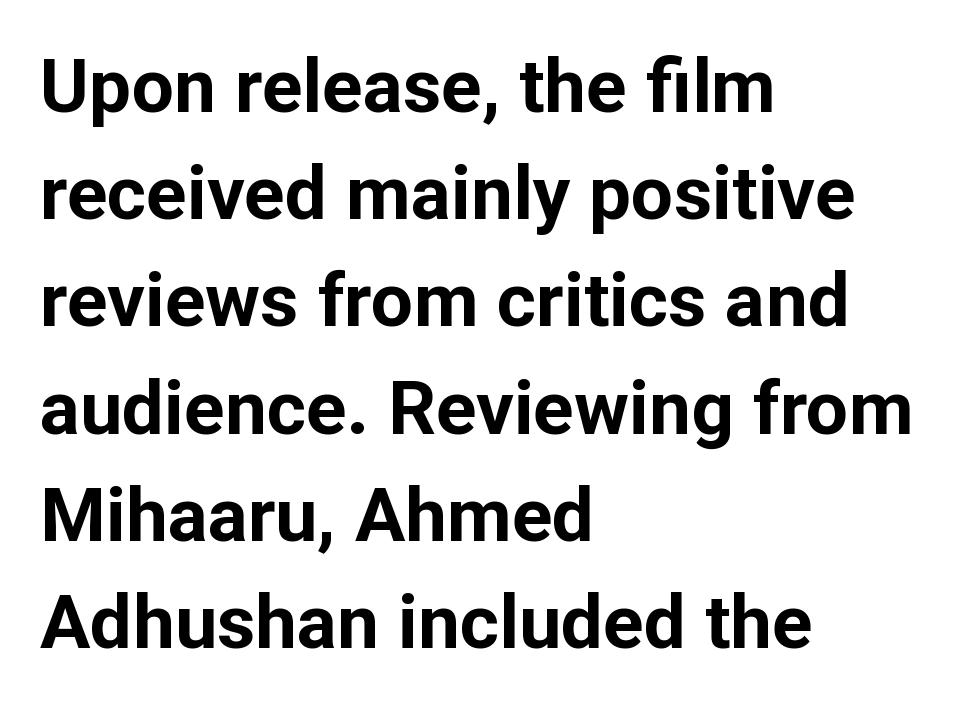
{"serif": "no", "italic": "no", "bold": "yes", "weight": "bold", "width": "normal", "stroke_contrast": "low", "x_height": "medium", "monospaced": "no", "underline": "no", "align": "left", "line_spacing": "normal", "line_spacing_ratio": 1.43, "letter_spacing": "normal", "letter_spacing_em": 0.0, "glyph_px": 75}
